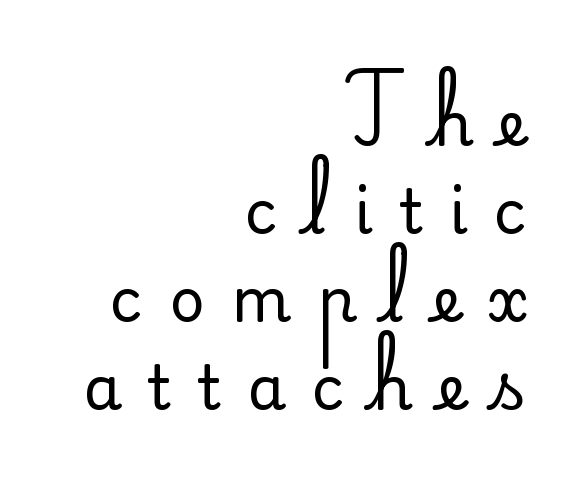
Compared with typical body copy, the letter spacing here is much looser. This is roman type, the default non-slanted kind. The face used here is proportionally spaced, like ordinary book or web type. Anything drawn beneath the words? Only blank space. Regarding serifs, this sample has them.
